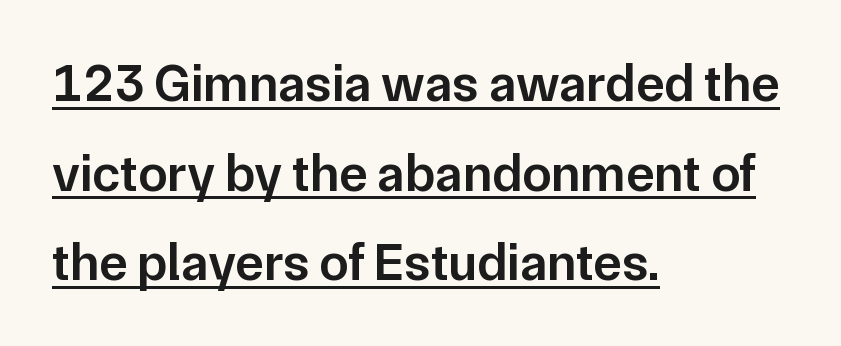
This sample uses a sans-serif face. You could not count columns in this text — the font is proportionally spaced. Regarding leading, the lines here are spaced in the standard way. Its strokes are somewhat broadened, the hallmark of semibold type. Default kerning and tracking; the words read as compact shapes. Horizontally, the lines are justified to the leading edge only.
